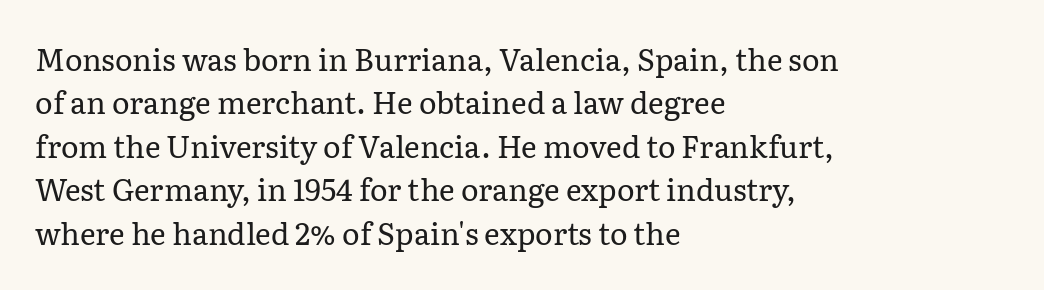
The image shows 30 px regular-weight serif type, upright; set left-aligned, normal line spacing (1.45x), normal letter spacing, not underlined; low stroke contrast and a medium x-height.
